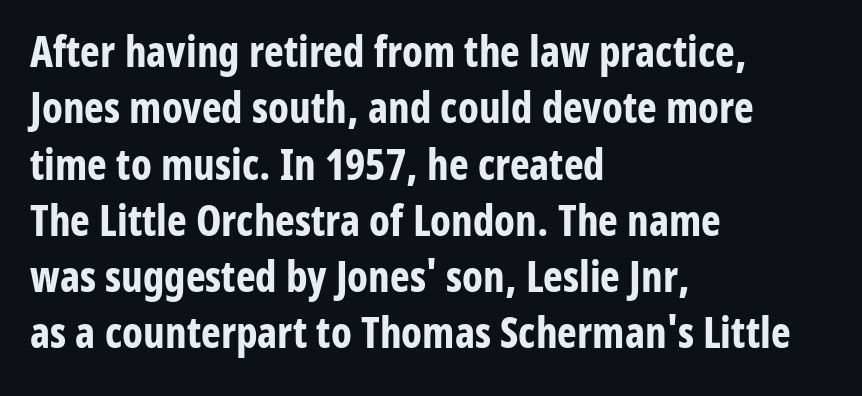
Q: Is the text bold? A: Yes.
Q: Is the text italic (slanted)? A: No, it is upright.
Q: Is the typeface a serif or a sans-serif typeface? A: Sans-serif.
Q: Is the text underlined? A: No.
Q: How is the paragraph aligned? A: Left-aligned.
Q: Is the spacing between letters normal or unusually wide? A: Normal.
Q: Is the spacing between lines tight, normal or loose? A: Normal.
Q: Width (condensed, normal, or wide)? A: Condensed.
Q: Stroke contrast? A: Low.
Q: x-height? A: Medium.
Q: Monospaced? A: No.
